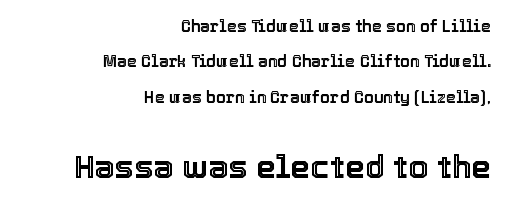
{"italic": "no", "width": "normal", "x_height": "medium", "monospaced": "no", "underline": "no", "align": "right", "line_spacing": "loose", "line_spacing_ratio": 2.21, "letter_spacing": "normal", "letter_spacing_em": 0.0, "larger_block": "second", "size_ratio": 2.0, "glyph_px": 32}
